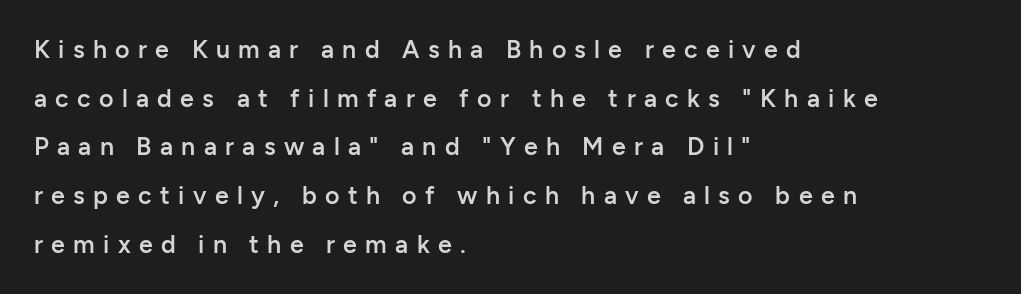
Honestly, there is no underline to notice here at all. The text block is weighted toward the left margin, trailing off unevenly rightward. The specimen reads as upright at a glance. Bold? Not quite — semibold, heavier than regular but stopping short. Tracking here is generous; glyphs stand well apart from one another.
